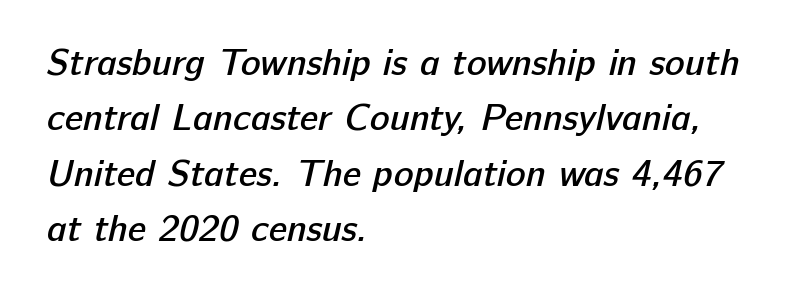
The passage shown has conventional tracking throughout. Visually the block forms a straight wall on the left and a jagged coastline on the right. This rendering features lettering with no underline. Unlike a traditional serif, this face leaves its strokes unadorned. A typesetter would call this leading conventional body-copy spacing. Bold? Not quite — semibold, heavier than regular but stopping short.
